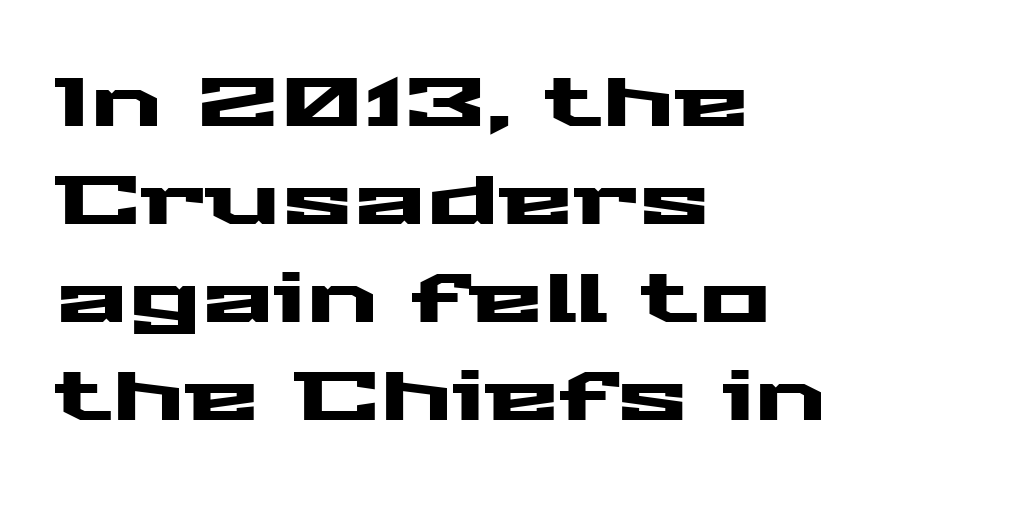
Caption: standard tracking, unaltered. These lines were composed using upright roman letters. The space beneath each line is pristine and unruled. Casual observation: everything's shoved over to the left.
